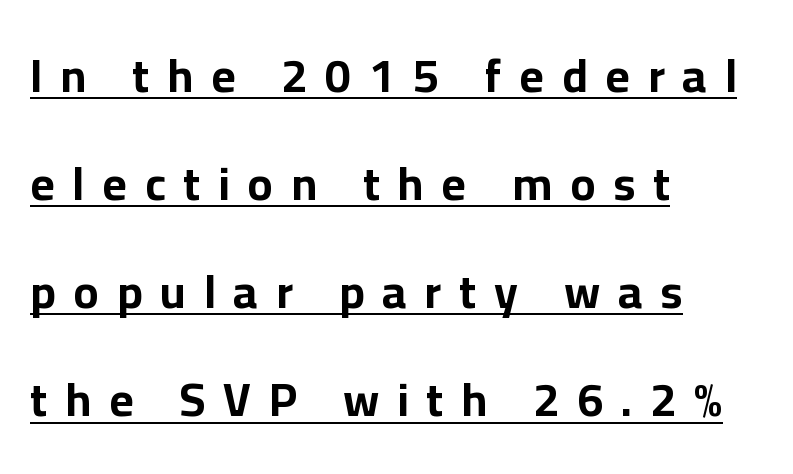
Q: Is the text bold? A: Yes.
Q: Is the text italic (slanted)? A: No, it is upright.
Q: Is the typeface a serif or a sans-serif typeface? A: Sans-serif.
Q: Is the text underlined? A: Yes.
Q: How is the paragraph aligned? A: Left-aligned.
Q: Is the spacing between letters normal or unusually wide? A: Unusually wide.
Q: Is the spacing between lines tight, normal or loose? A: Loose.
Q: Width (condensed, normal, or wide)? A: Normal.
Q: Stroke contrast? A: Low.
Q: x-height? A: Medium.
Q: Monospaced? A: No.
